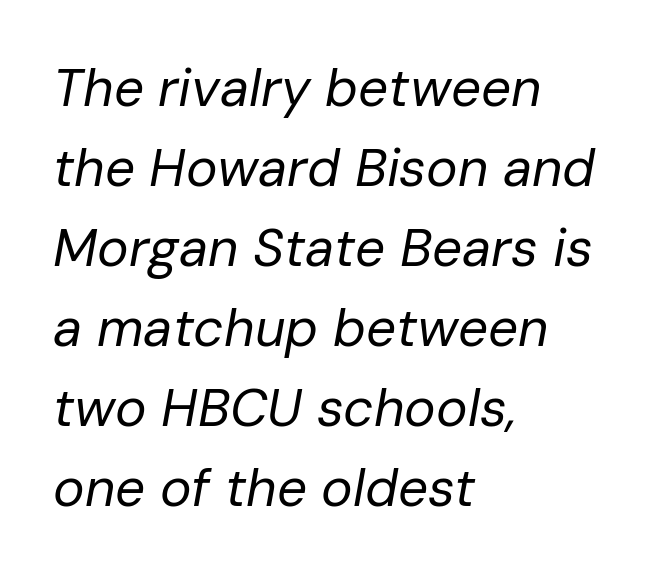
The image shows 53 px regular-weight type, italic (leaning right); set left-aligned, normal line spacing (1.51x), normal letter spacing, not underlined; low stroke contrast and a medium x-height.
